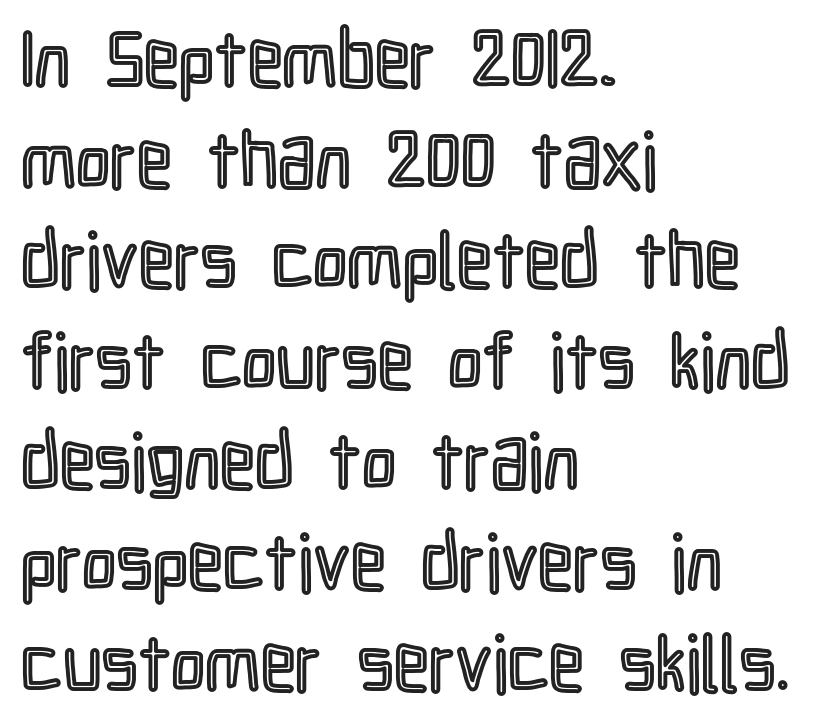
A roman cut, with each character standing at attention. A classic flush-left, rag-right setting is used for this passage. Anything drawn beneath the words? Only blank space. The passage shown has conventional tracking throughout. Each letter keeps its own natural width here, so spacing adapts to shape.
